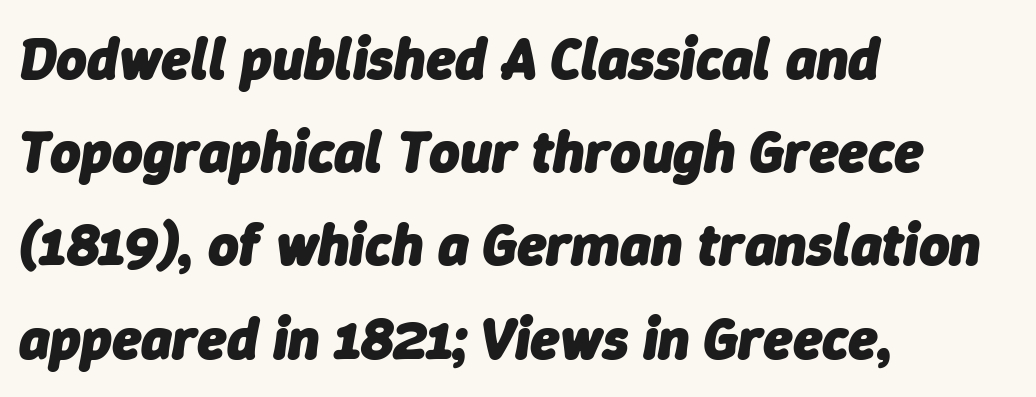
Does the leading feel generous? No, just average. The gaps between neighbouring characters are ordinary and unremarkable. The ragged edge is on the right, which tells us the setting is flush left. The face used here has the dense, thick strokes of a bold. Spacing verdict: proportional, widths tailored to each character.
